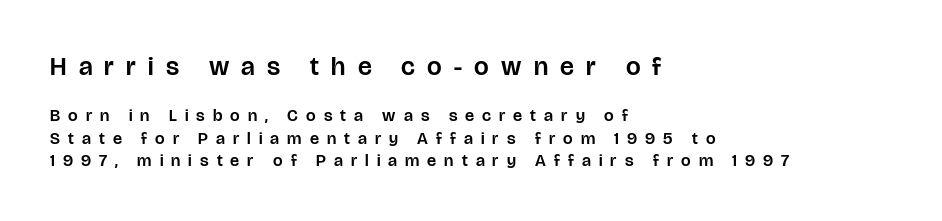
The font's upright variant was chosen for this text. The text block is weighted toward the left margin, trailing off unevenly rightward. Bare-footed words on every line. If you squint, the top block still reads clearly — it's the larger of the two. This block has exactly the height ordinary leading produces. Each word looks stretched out because of the extra space between its letters.
